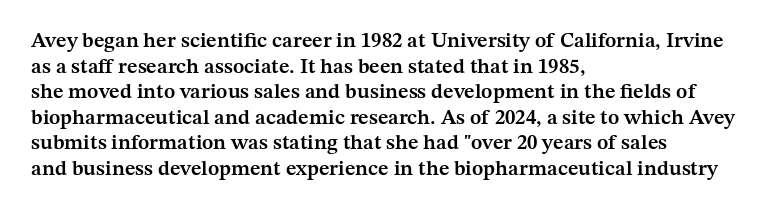
The image shows 21 px text type, upright; set left-aligned, line spacing 1.22x, normal letter spacing, not underlined.
